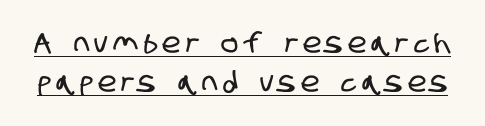
{"serif": "no", "width": "condensed", "stroke_contrast": "low", "x_height": "large", "monospaced": "no", "underline": "yes", "line_spacing": "normal", "line_spacing_ratio": 1.39, "glyph_px": 28}
